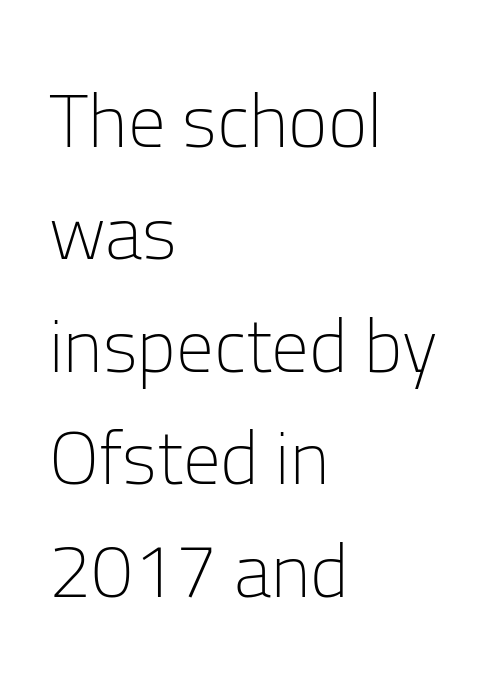
{"serif": "no", "italic": "no", "bold": "no", "weight": "light", "width": "normal", "stroke_contrast": "low", "x_height": "medium", "monospaced": "no", "underline": "no", "align": "left", "line_spacing": "normal", "line_spacing_ratio": 1.5, "letter_spacing": "normal", "letter_spacing_em": 0.0, "glyph_px": 75}
